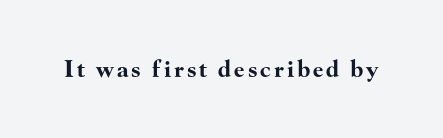
The words here are not underlined. Ascenders rise straight up at ninety degrees. What weight is shown? A full bold with thick strokes.
